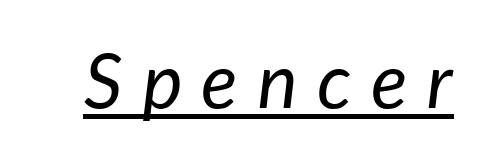
{"italic": "yes", "lean": "right", "slant_degrees": 7, "bold": "no", "weight": "regular", "width": "normal", "stroke_contrast": "low", "x_height": "medium", "monospaced": "no", "underline": "yes", "letter_spacing": "wide", "letter_spacing_em": 0.27, "glyph_px": 76}
